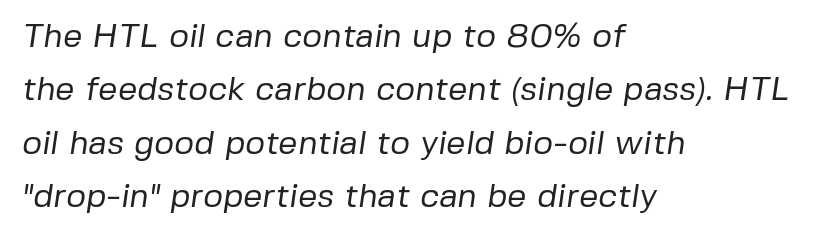
{"serif": "no", "bold": "no", "weight": "regular", "width": "normal", "stroke_contrast": "low", "x_height": "medium", "monospaced": "no", "underline": "no", "align": "left", "line_spacing": "normal", "line_spacing_ratio": 1.57, "letter_spacing": "normal", "letter_spacing_em": 0.0, "glyph_px": 34}
